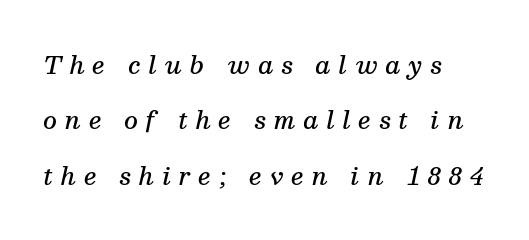
{"italic": "yes", "lean": "right", "slant_degrees": 13, "bold": "semi", "underline": "no", "line_spacing": "loose", "line_spacing_ratio": 2.31, "letter_spacing": "wide", "letter_spacing_em": 0.33, "glyph_px": 24}
